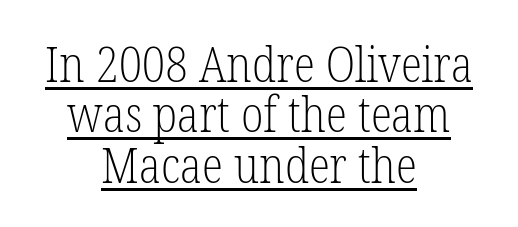
The image shows 49 px light, condensed serif type, upright; set centered, tight line spacing (1.03x), normal letter spacing, underlined; low stroke contrast and a medium x-height.
